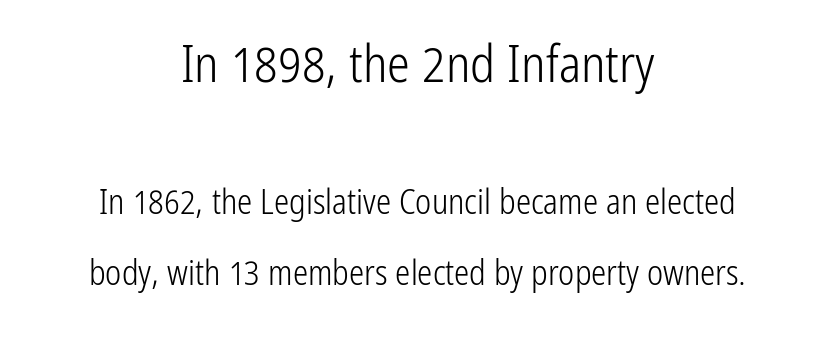
Q: Is the text bold? A: No.
Q: Is the text italic (slanted)? A: No, it is upright.
Q: Is the typeface a serif or a sans-serif typeface? A: Sans-serif.
Q: Is the text underlined? A: No.
Q: How is the paragraph aligned? A: Centered.
Q: Is the spacing between letters normal or unusually wide? A: Normal.
Q: Is the spacing between lines tight, normal or loose? A: Loose.
Q: Which block of text is set in a larger size, the first (top) or the second (bottom)? A: The first (top) one.
Q: Width (condensed, normal, or wide)? A: Condensed.
Q: Stroke contrast? A: Low.
Q: x-height? A: Medium.
Q: Monospaced? A: No.
